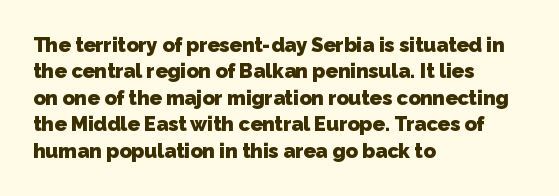
Honestly, there is no underline to notice here at all. Line spacing here is normal. The rendering anchors every line to the left-hand side. What stands out about the letter spacing? Nothing — it is the standard amount. As a designer I'd log this as weight 700, bold.
